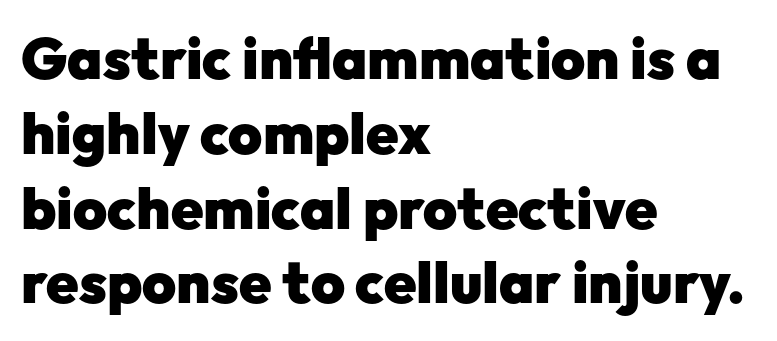
The image shows 58 px heavy sans-serif type, upright; set left-aligned, normal line spacing (1.29x), normal letter spacing, not underlined; low stroke contrast and a medium x-height.
